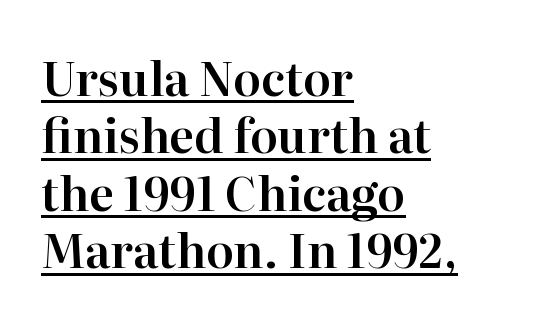
Q: Is the text italic (slanted)? A: No, it is upright.
Q: Is the typeface a serif or a sans-serif typeface? A: Serif.
Q: Is the text underlined? A: Yes.
Q: How is the paragraph aligned? A: Left-aligned.
Q: Is the spacing between letters normal or unusually wide? A: Normal.
Q: Is the spacing between lines tight, normal or loose? A: Normal.
Q: Width (condensed, normal, or wide)? A: Normal.
Q: Stroke contrast? A: High.
Q: x-height? A: Medium.
Q: Monospaced? A: No.
